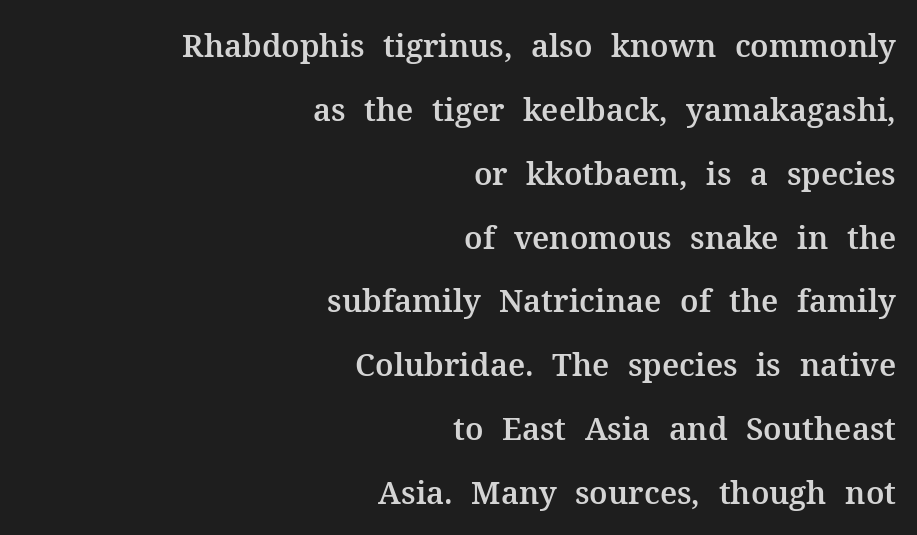
Q: Is the text italic (slanted)? A: No, it is upright.
Q: Is the typeface a serif or a sans-serif typeface? A: Serif.
Q: Is the text underlined? A: No.
Q: How is the paragraph aligned? A: Right-aligned.
Q: Is the spacing between letters normal or unusually wide? A: Normal.
Q: Is the spacing between lines tight, normal or loose? A: Loose.
Q: Width (condensed, normal, or wide)? A: Normal.
Q: Stroke contrast? A: Medium.
Q: x-height? A: Medium.
Q: Monospaced? A: No.
